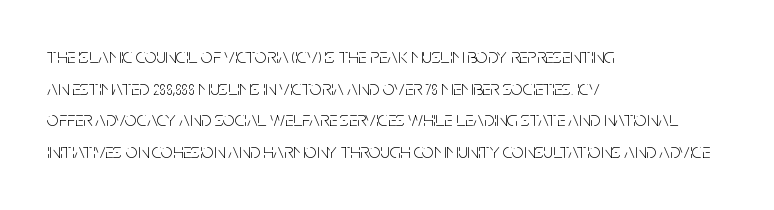
Style check: upright. Leftover space on each line is placed entirely after the last word. The rows are spaced the way most documents space them. The font is comparable to plain body text, perhaps lighter. Honestly, there is no underline to notice here at all. Nobody touched the tracking dial on this one.
